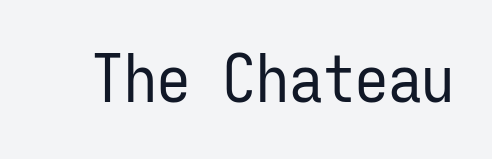
The image shows 66 px regular-weight, condensed sans-serif type, upright, monospaced; set normal letter spacing, not underlined; low stroke contrast and a medium x-height.
